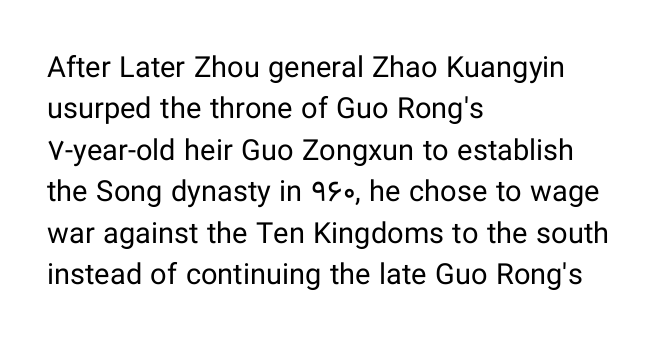
The image shows 29 px regular-weight sans-serif type, upright; set left-aligned, normal line spacing (1.43x), normal letter spacing, not underlined; low stroke contrast and a medium x-height.
